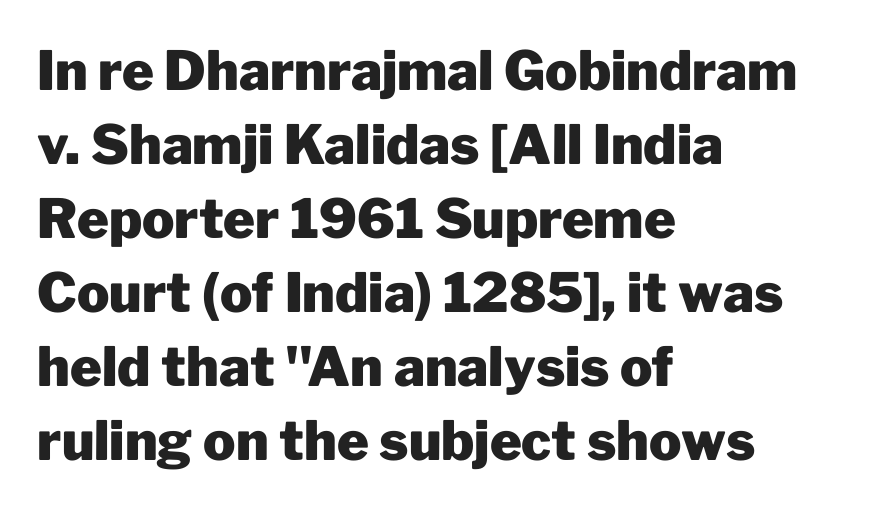
The image shows 54 px heavy sans-serif type, upright; set left-aligned, normal line spacing (1.37x), normal letter spacing, not underlined; low stroke contrast and a medium x-height.
